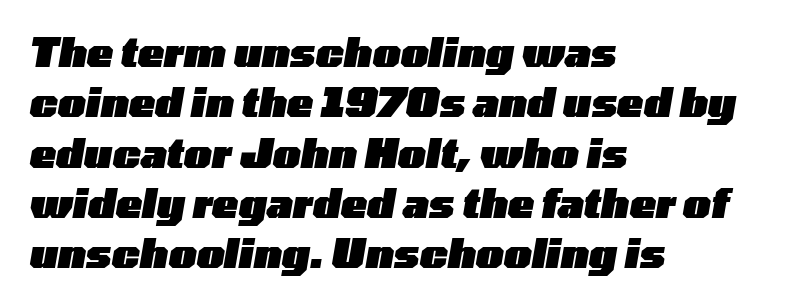
Q: Is the text bold? A: Yes.
Q: Is the text italic (slanted)? A: Yes, it leans right by about 10 degrees.
Q: Is the text underlined? A: No.
Q: How is the paragraph aligned? A: Left-aligned.
Q: Is the spacing between letters normal or unusually wide? A: Normal.
Q: Is the spacing between lines tight, normal or loose? A: Normal.
Q: Width (condensed, normal, or wide)? A: Wide.
Q: Stroke contrast? A: Low.
Q: x-height? A: Medium.
Q: Monospaced? A: No.
